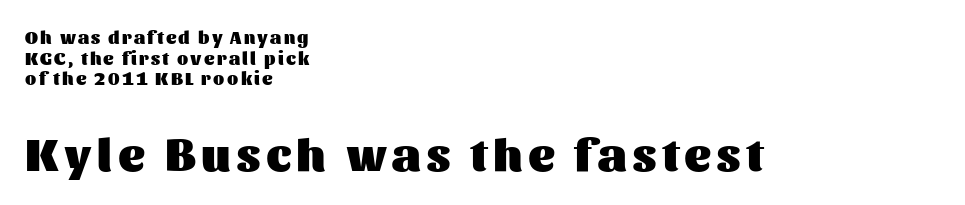
The image shows 46 px heavy sans-serif type, upright; set left-aligned, tight line spacing (1.15x), not underlined; the second (bottom) block is 2.56x larger; medium stroke contrast and a medium x-height.
